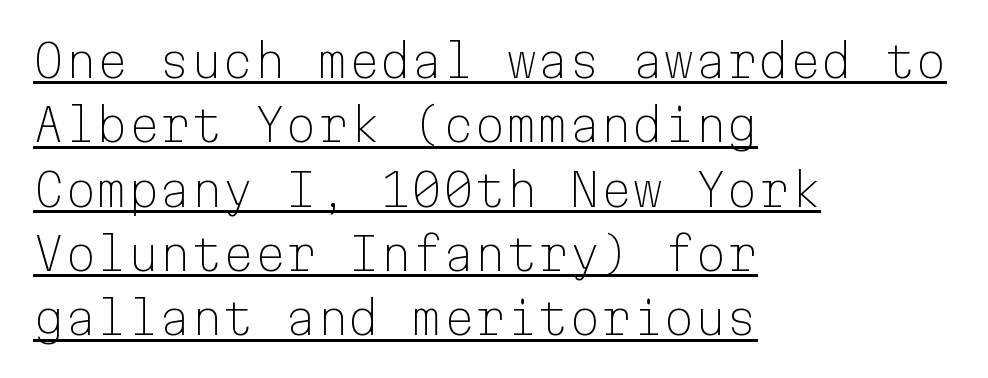
The image shows 45 px light sans-serif type, upright, monospaced; set left-aligned, normal line spacing (1.43x), normal letter spacing, underlined; low stroke contrast and a medium x-height.
